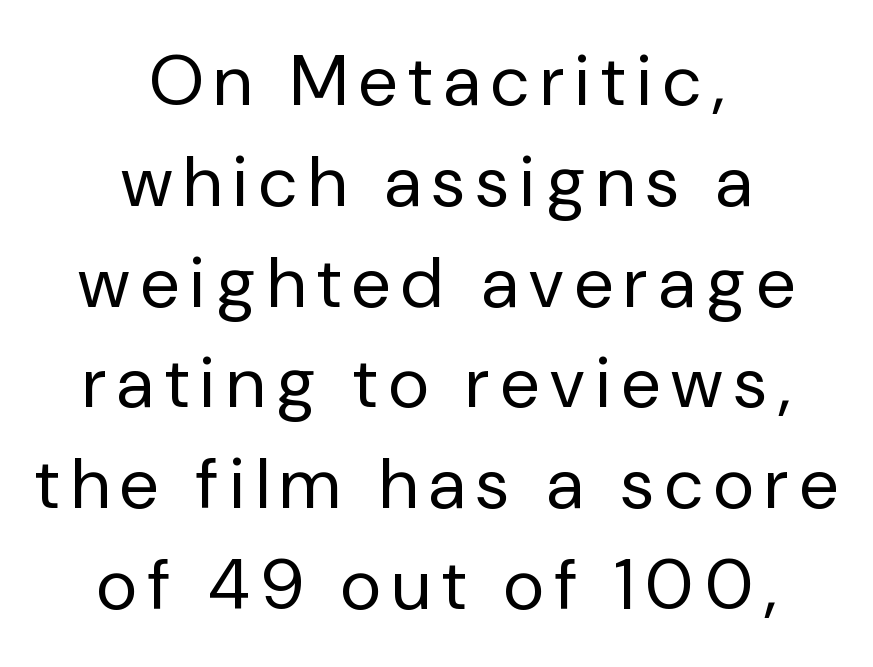
The image shows 71 px regular-weight sans-serif type, upright; set centered, normal line spacing (1.42x), not underlined; low stroke contrast and a medium x-height.
